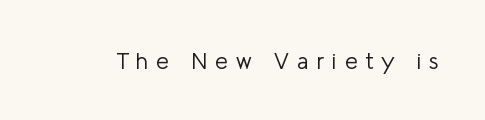
The image shows 23 px text type, upright; set unusually wide letter spacing (+0.34 em), not underlined.
